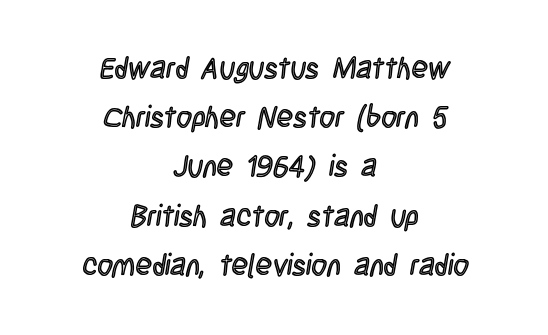
{"width": "condensed", "x_height": "large", "monospaced": "no", "underline": "no", "align": "center", "line_spacing": "normal", "line_spacing_ratio": 1.64, "letter_spacing": "normal", "letter_spacing_em": 0.0, "glyph_px": 30}
